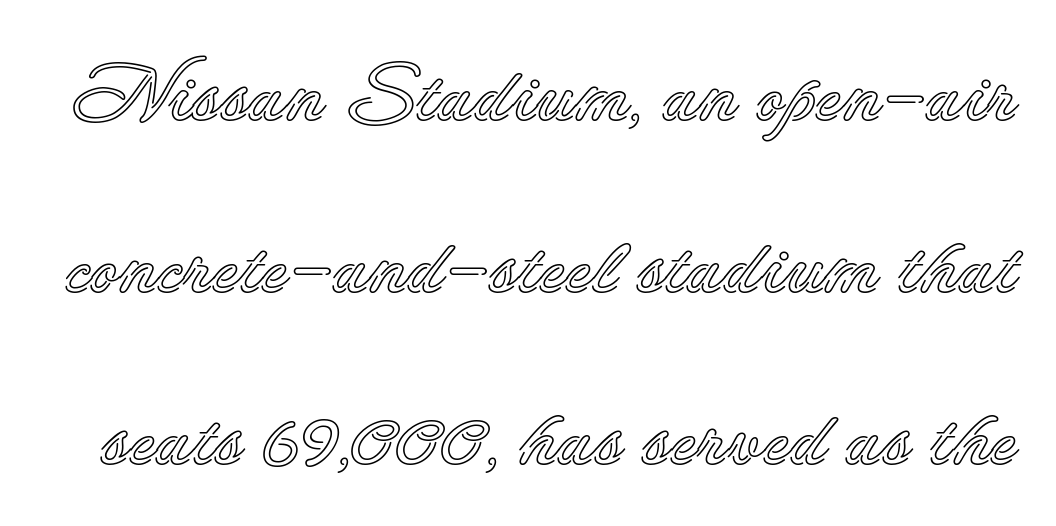
{"width": "normal", "x_height": "small", "monospaced": "no", "underline": "no", "line_spacing": "loose", "line_spacing_ratio": 2.15, "letter_spacing": "normal", "letter_spacing_em": 0.0, "glyph_px": 80}
